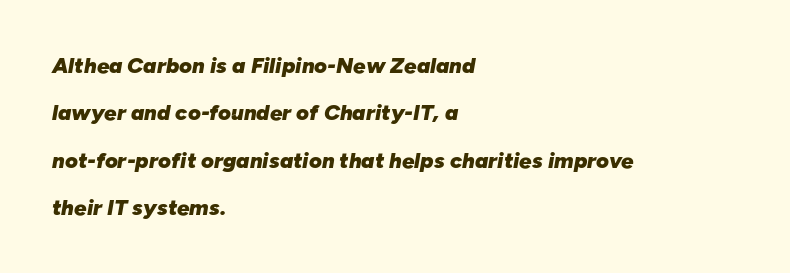
A typesetter would mark this as italic. Descender tails drop into unmarked territory. The font is running at its bold setting. This block would shrink considerably if given ordinary leading; it's expanded now. Horizontal alignment here is leftward, the default for most running prose.
